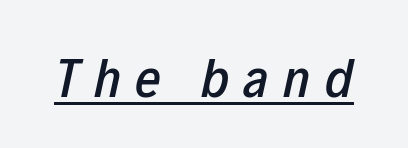
Looks like regular typesetting: each glyph gets only the width it needs. The typography opts for an oblique posture over an upright one. Notice how a bar underscores the lettering throughout. Tracking value appears strongly positive — letters spread wide.
